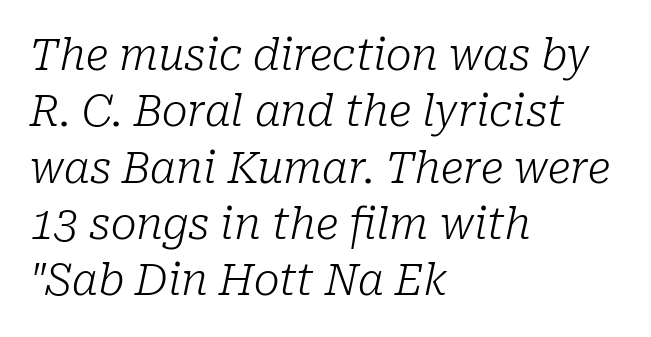
Q: Is the text bold? A: No.
Q: Is the text italic (slanted)? A: Yes, it leans right by about 10 degrees.
Q: Is the typeface a serif or a sans-serif typeface? A: Serif.
Q: Is the text underlined? A: No.
Q: How is the paragraph aligned? A: Left-aligned.
Q: Is the spacing between letters normal or unusually wide? A: Normal.
Q: Is the spacing between lines tight, normal or loose? A: Normal.
Q: Width (condensed, normal, or wide)? A: Normal.
Q: Stroke contrast? A: Low.
Q: x-height? A: Medium.
Q: Monospaced? A: No.
